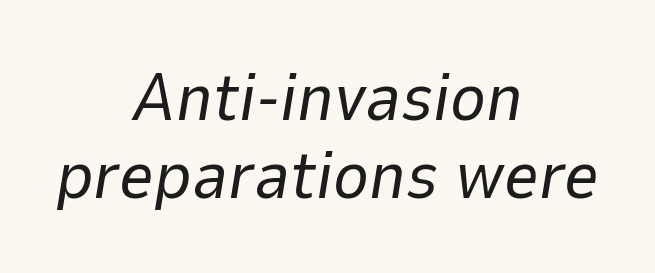
{"italic": "yes", "lean": "right", "slant_degrees": 9, "bold": "no", "weight": "regular", "width": "normal", "stroke_contrast": "low", "x_height": "medium", "monospaced": "no", "underline": "no", "align": "center", "line_spacing": "tight", "line_spacing_ratio": 1.14, "letter_spacing": "normal", "letter_spacing_em": 0.0, "glyph_px": 68}
